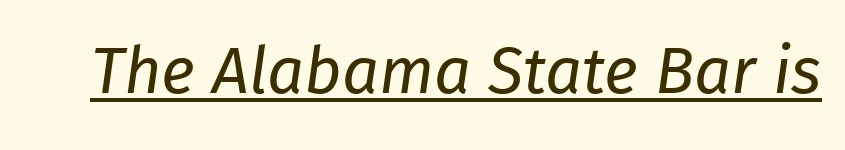
Q: Is the text bold? A: No.
Q: Is the text italic (slanted)? A: Yes, it leans right by about 8 degrees.
Q: Is the text underlined? A: Yes.
Q: Is the spacing between letters normal or unusually wide? A: Normal.
Q: Width (condensed, normal, or wide)? A: Normal.
Q: Stroke contrast? A: Low.
Q: x-height? A: Medium.
Q: Monospaced? A: No.
